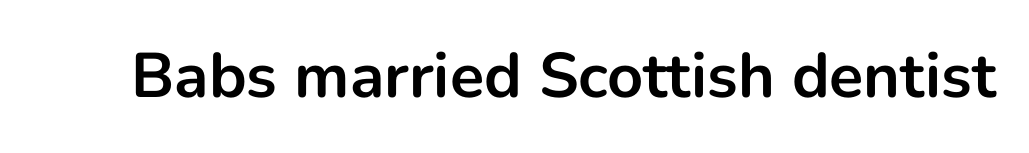
Q: Is the text bold? A: Yes.
Q: Is the text italic (slanted)? A: No, it is upright.
Q: Is the typeface a serif or a sans-serif typeface? A: Sans-serif.
Q: Is the text underlined? A: No.
Q: Is the spacing between letters normal or unusually wide? A: Normal.
Q: Width (condensed, normal, or wide)? A: Normal.
Q: Stroke contrast? A: Low.
Q: x-height? A: Medium.
Q: Monospaced? A: No.
